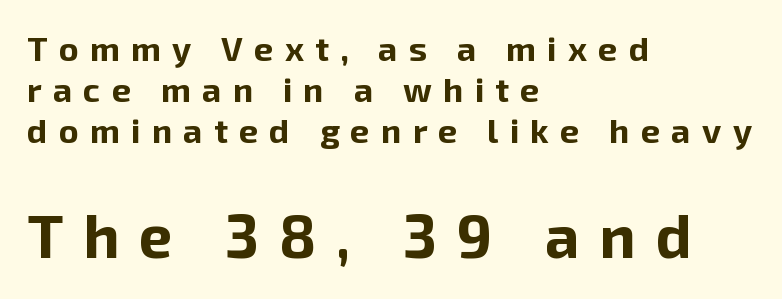
{"serif": "no", "italic": "no", "bold": "yes", "weight": "bold", "width": "normal", "stroke_contrast": "low", "x_height": "medium", "monospaced": "no", "underline": "no", "align": "left", "line_spacing_ratio": 1.21, "letter_spacing": "wide", "letter_spacing_em": 0.33, "larger_block": "second", "size_ratio": 1.76, "glyph_px": 60}
